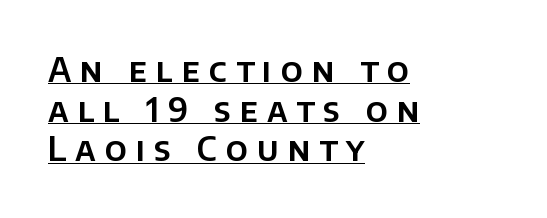
The image shows 33 px sans-serif type, upright; set left-aligned, line spacing 1.2x, unusually wide letter spacing (+0.27 em), underlined; low stroke contrast and a large x-height.
